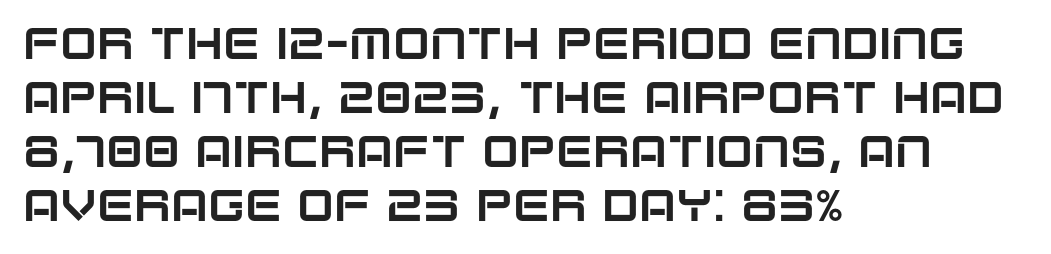
{"serif": "no", "italic": "no", "width": "normal", "stroke_contrast": "low", "x_height": "large", "monospaced": "no", "underline": "no", "align": "left", "line_spacing_ratio": 1.23, "letter_spacing": "normal", "letter_spacing_em": 0.0, "glyph_px": 44}
